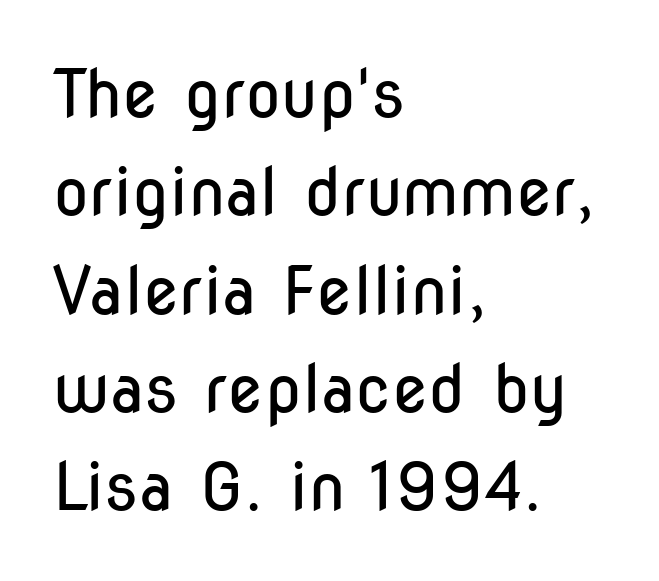
Q: Is the text bold? A: No.
Q: Is the text italic (slanted)? A: No, it is upright.
Q: Is the typeface a serif or a sans-serif typeface? A: Sans-serif.
Q: Is the text underlined? A: No.
Q: How is the paragraph aligned? A: Left-aligned.
Q: Is the spacing between letters normal or unusually wide? A: Normal.
Q: Is the spacing between lines tight, normal or loose? A: Normal.
Q: Width (condensed, normal, or wide)? A: Condensed.
Q: Stroke contrast? A: Low.
Q: x-height? A: Medium.
Q: Monospaced? A: No.
